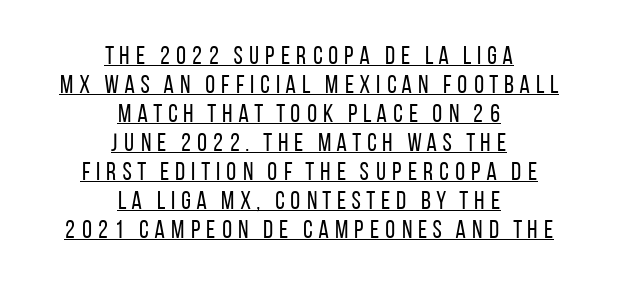
The image shows 25 px text type, upright; set centered, line spacing 1.16x, underlined.
